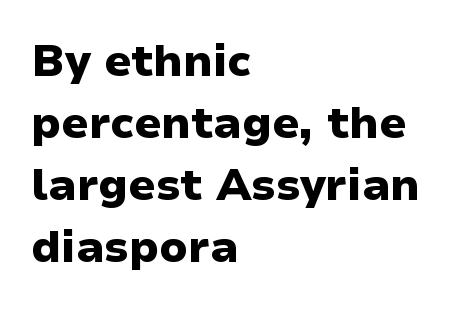
Character widths vary here, with narrow letters taking less room than wide ones. The text block is weighted toward the left margin, trailing off unevenly rightward. Any mark beneath the type? The region is blank. The space between consecutive lines is moderate. Stroke thickness is high; the sample reads as a true bold.
